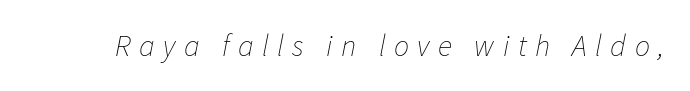
The image shows 30 px thin type, italic (leaning right); set unusually wide letter spacing (+0.28 em), not underlined; low stroke contrast and a medium x-height.
